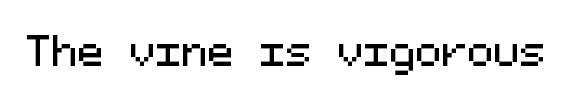
Nothing unusual about the tracking: characters are spaced as the font intends. The passage shown is typed in a monospace face where columns stay perfectly aligned. Rendered with straight, roman letterforms. Bare-footed words on every line. Serif or sans? Sans — the stroke terminals are bare.
